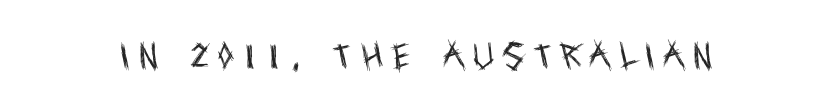
{"serif": "no", "italic": "no", "bold": "no", "weight": "regular", "width": "condensed", "x_height": "large", "monospaced": "no", "underline": "no", "letter_spacing": "wide", "letter_spacing_em": 0.33, "glyph_px": 29}
